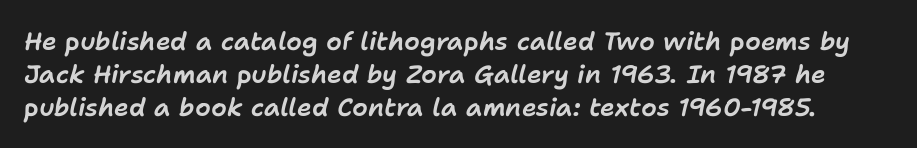
The image shows 25 px text type, italic (leaning right); set normal line spacing (1.32x), normal letter spacing, not underlined.
